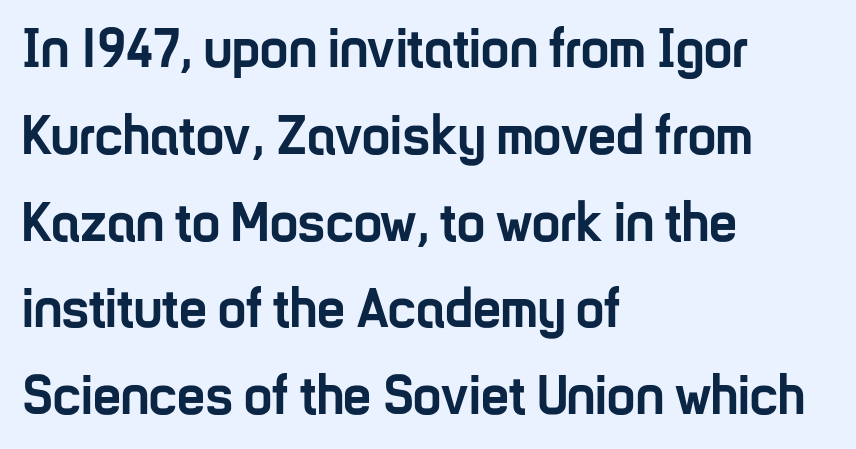
The image shows 56 px semibold, condensed sans-serif type, upright; set left-aligned, normal line spacing (1.55x), normal letter spacing, not underlined; low stroke contrast and a medium x-height.
